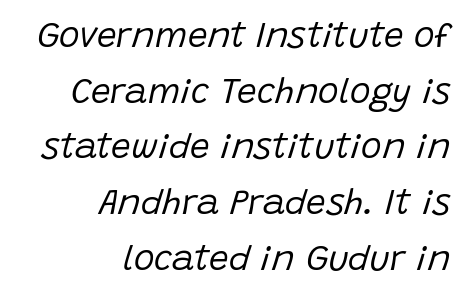
{"italic": "yes", "lean": "right", "slant_degrees": 15, "bold": "no", "weight": "regular", "width": "normal", "stroke_contrast": "low", "x_height": "large", "monospaced": "no", "underline": "no", "align": "right", "line_spacing": "normal", "line_spacing_ratio": 1.59, "letter_spacing": "normal", "letter_spacing_em": 0.0, "glyph_px": 35}
